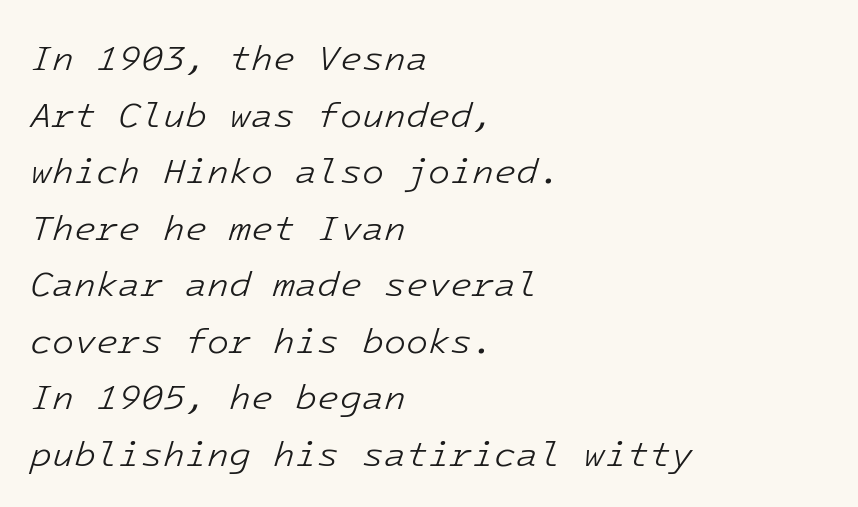
The image shows 36 px light type, italic (leaning right), monospaced; set left-aligned, normal line spacing (1.57x), normal letter spacing, not underlined; low stroke contrast and a medium x-height.
